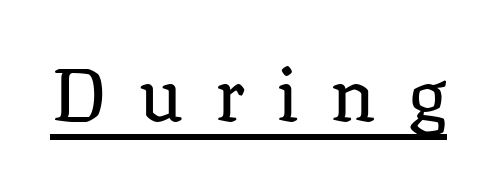
Q: Is the text bold? A: No.
Q: Is the text italic (slanted)? A: No, it is upright.
Q: Is the typeface a serif or a sans-serif typeface? A: Serif.
Q: Is the text underlined? A: Yes.
Q: Is the spacing between letters normal or unusually wide? A: Unusually wide.
Q: Width (condensed, normal, or wide)? A: Normal.
Q: Stroke contrast? A: Low.
Q: x-height? A: Medium.
Q: Monospaced? A: No.
